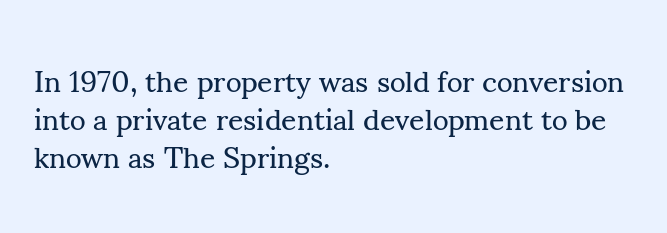
The letters advance in unequal steps, a hallmark of proportional type. Honestly, the letter spacing is just normal — you wouldn't notice it. The passage shown stacks its lines at a standard gap. The specimen reads as upright at a glance. Plain, unruled lines of type. No extra ink here — the face is not bold.
